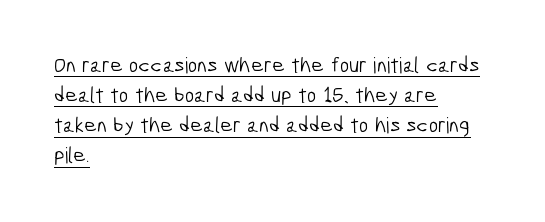
Reading down the column, the eye jumps a familiar distance to each next line. The paragraph shown leans on its left margin. Inter-character spacing is left at the font's built-in metrics. Quick note: underline on. Heft: none added — not bold.
